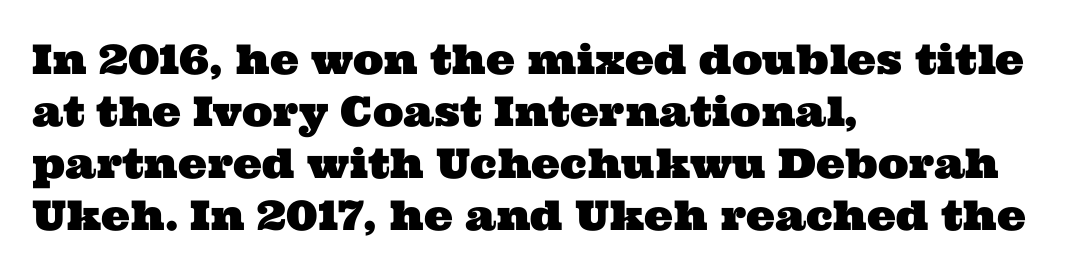
The image shows 41 px wide serif type; set left-aligned, normal line spacing (1.27x), normal letter spacing, not underlined; medium stroke contrast and a medium x-height.
